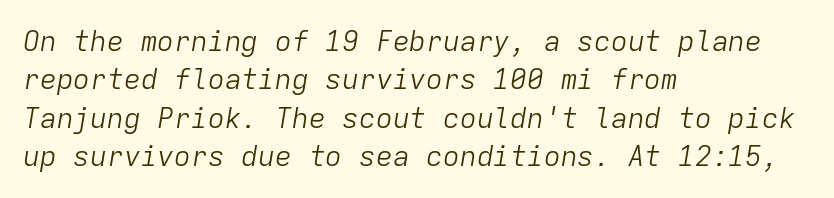
{"italic": "yes", "lean": "right", "slant_degrees": 9, "bold": "no", "weight": "light", "width": "normal", "stroke_contrast": "low", "x_height": "medium", "monospaced": "yes", "underline": "no", "align": "left", "line_spacing": "normal", "line_spacing_ratio": 1.37, "letter_spacing": "normal", "letter_spacing_em": 0.0, "glyph_px": 28}
